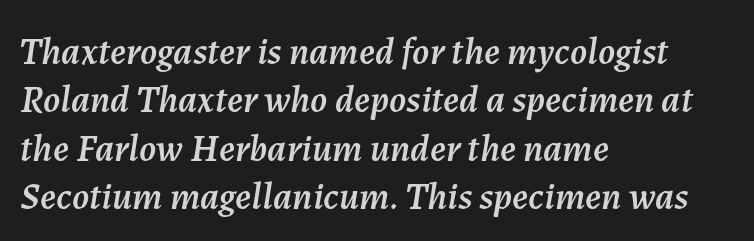
{"italic": "yes", "lean": "right", "slant_degrees": 7, "width": "normal", "stroke_contrast": "medium", "x_height": "medium", "monospaced": "no", "underline": "no", "align": "left", "line_spacing": "normal", "line_spacing_ratio": 1.27, "letter_spacing": "normal", "letter_spacing_em": 0.0, "glyph_px": 38}
